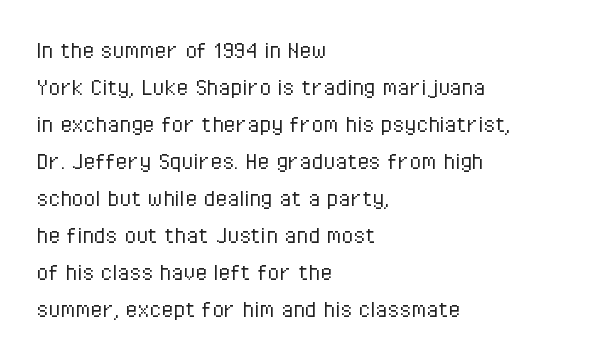
The image shows 27 px text type, upright; set left-aligned, normal line spacing (1.37x), normal letter spacing, not underlined.
